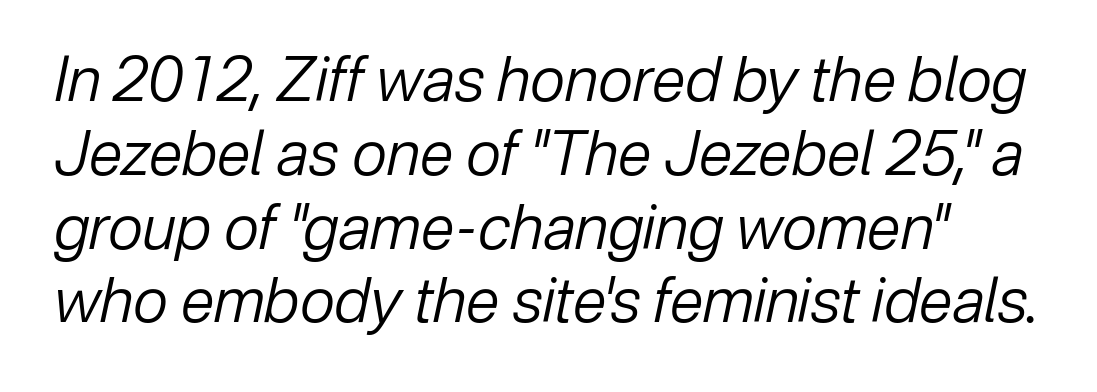
Q: Is the text bold? A: No.
Q: Is the text italic (slanted)? A: Yes, it leans right by about 12 degrees.
Q: Is the text underlined? A: No.
Q: Is the spacing between letters normal or unusually wide? A: Normal.
Q: Width (condensed, normal, or wide)? A: Normal.
Q: Stroke contrast? A: Low.
Q: x-height? A: Medium.
Q: Monospaced? A: No.
